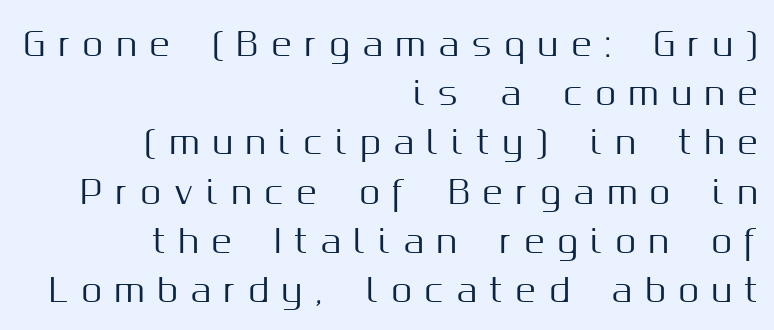
Q: Is the text italic (slanted)? A: No, it is upright.
Q: Is the typeface a serif or a sans-serif typeface? A: Sans-serif.
Q: Is the text underlined? A: No.
Q: How is the paragraph aligned? A: Right-aligned.
Q: Is the spacing between letters normal or unusually wide? A: Unusually wide.
Q: Is the spacing between lines tight, normal or loose? A: Normal.
Q: Width (condensed, normal, or wide)? A: Normal.
Q: Stroke contrast? A: Medium.
Q: x-height? A: Medium.
Q: Monospaced? A: No.
